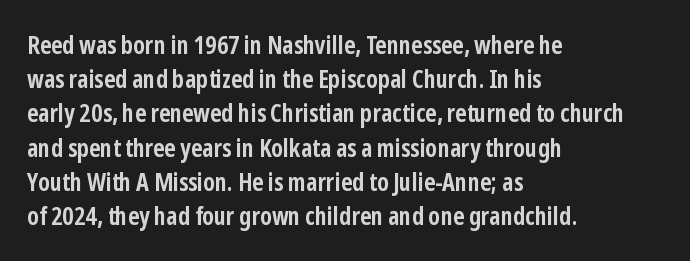
Q: Is the text bold? A: Yes.
Q: Is the text italic (slanted)? A: No, it is upright.
Q: Is the text underlined? A: No.
Q: How is the paragraph aligned? A: Left-aligned.
Q: Is the spacing between letters normal or unusually wide? A: Normal.
Q: Is the spacing between lines tight, normal or loose? A: Normal.
